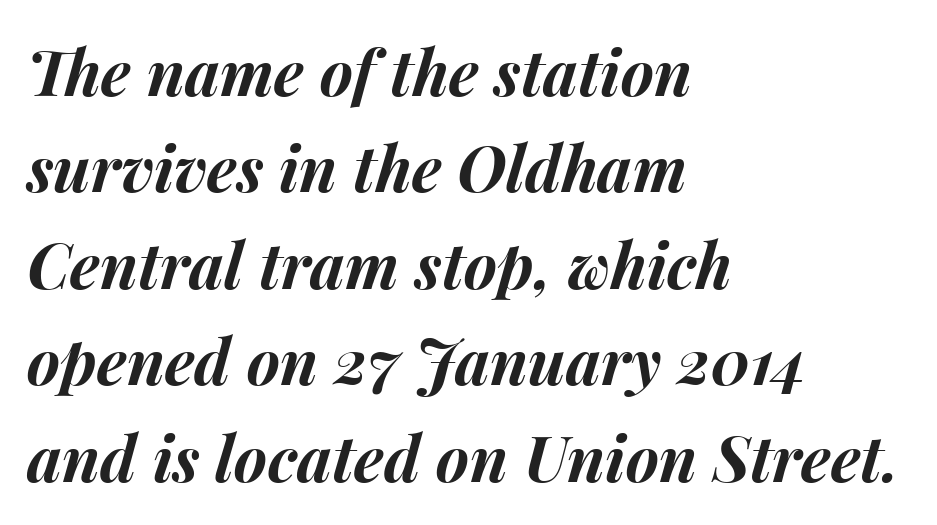
The image shows 63 px bold type, italic (leaning right); set left-aligned, normal line spacing (1.53x), normal letter spacing, not underlined; medium stroke contrast and a medium x-height.
